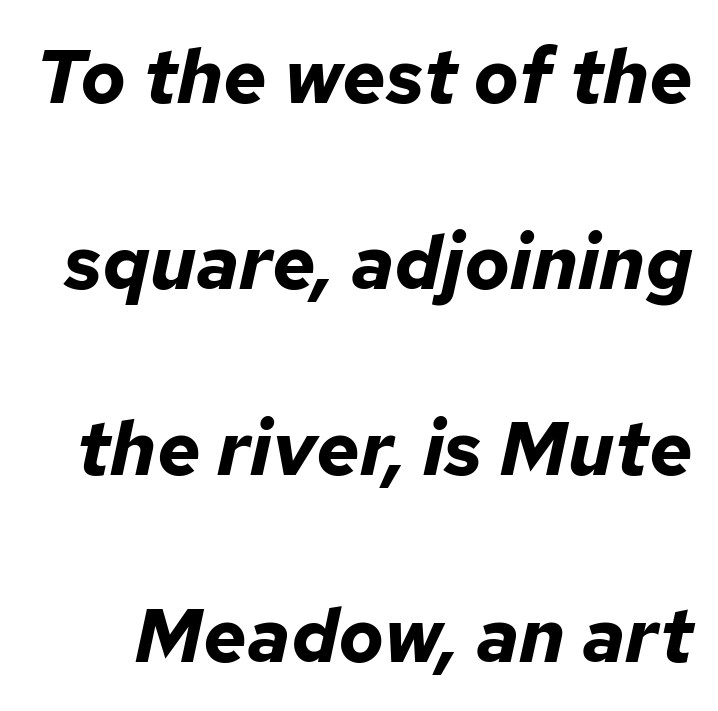
Q: Is the text bold? A: Yes.
Q: Is the text italic (slanted)? A: Yes, it leans right by about 12 degrees.
Q: Is the text underlined? A: No.
Q: Is the spacing between letters normal or unusually wide? A: Normal.
Q: Is the spacing between lines tight, normal or loose? A: Loose.
Q: Width (condensed, normal, or wide)? A: Normal.
Q: Stroke contrast? A: Low.
Q: x-height? A: Medium.
Q: Monospaced? A: No.
